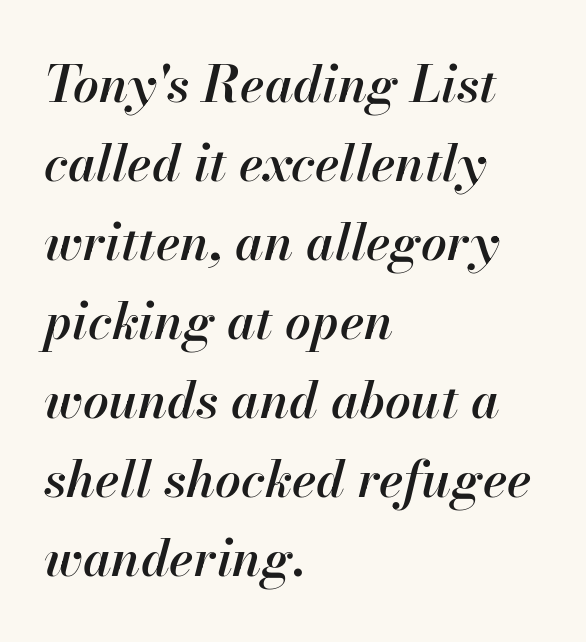
Q: Is the text bold? A: Semi-bold.
Q: Is the text italic (slanted)? A: Yes, it leans right by about 13 degrees.
Q: Is the text underlined? A: No.
Q: How is the paragraph aligned? A: Left-aligned.
Q: Is the spacing between letters normal or unusually wide? A: Normal.
Q: Is the spacing between lines tight, normal or loose? A: Normal.
Q: Width (condensed, normal, or wide)? A: Normal.
Q: Stroke contrast? A: High.
Q: x-height? A: Small.
Q: Monospaced? A: No.
